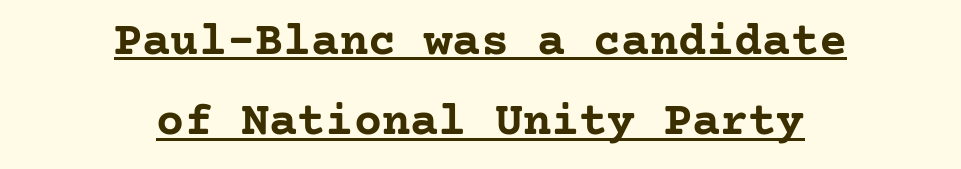
The image shows 47 px semibold serif type, upright; set centered, line spacing 1.71x, normal letter spacing, underlined; low stroke contrast and a medium x-height.
